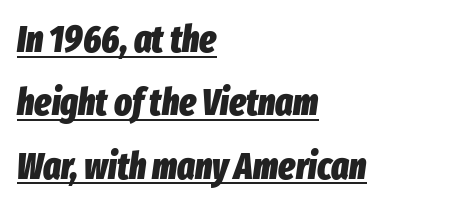
The image shows 37 px heavy, condensed type, italic (leaning right); set left-aligned, line spacing 1.71x, normal letter spacing, underlined; low stroke contrast and a medium x-height.
